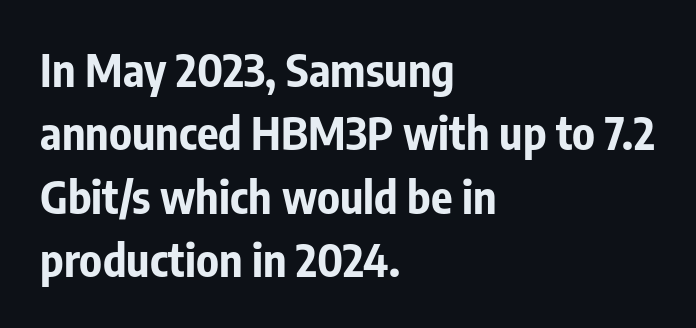
The image shows 45 px bold, condensed sans-serif type, upright; set left-aligned, normal line spacing (1.41x), normal letter spacing, not underlined; low stroke contrast and a medium x-height.
